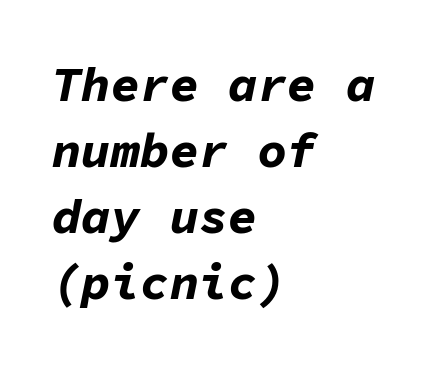
Q: Is the text bold? A: Yes.
Q: Is the text italic (slanted)? A: Yes, it leans right by about 11 degrees.
Q: Is the text underlined? A: No.
Q: How is the paragraph aligned? A: Left-aligned.
Q: Is the spacing between letters normal or unusually wide? A: Normal.
Q: Is the spacing between lines tight, normal or loose? A: Normal.
Q: Width (condensed, normal, or wide)? A: Normal.
Q: Stroke contrast? A: Low.
Q: x-height? A: Medium.
Q: Monospaced? A: Yes.
